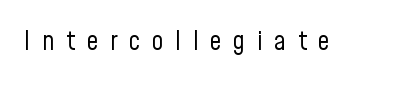
Q: Is the text bold? A: No.
Q: Is the text italic (slanted)? A: No, it is upright.
Q: Is the text underlined? A: No.
Q: Is the spacing between letters normal or unusually wide? A: Unusually wide.
